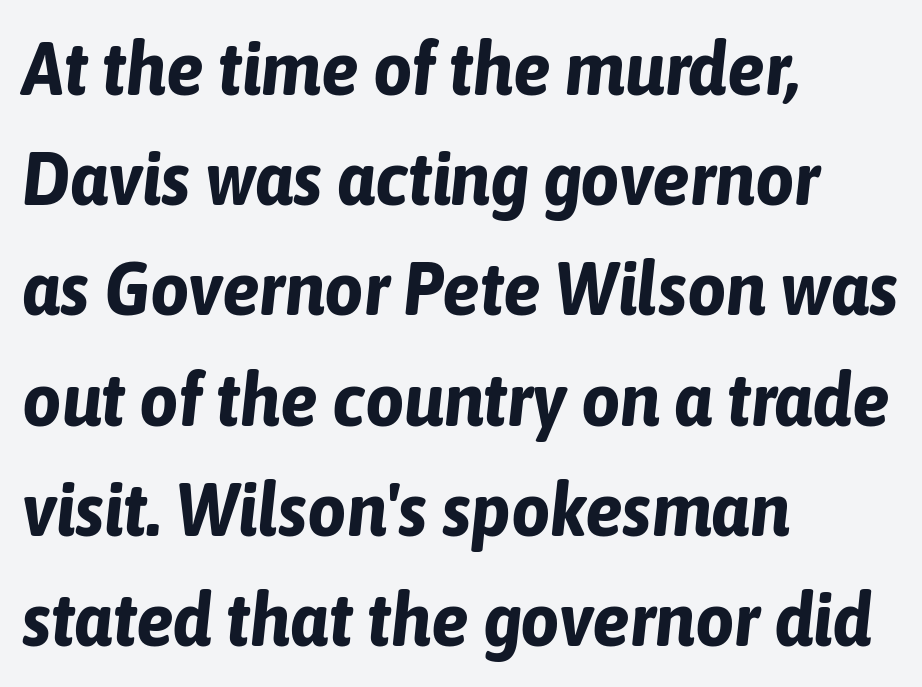
This sample uses an oblique cut, with every glyph tilted off the vertical. This sample uses plain, unmodified letter spacing. The typesetting leans heavy: a genuine bold. Each letter keeps its own natural width here, so spacing adapts to shape. Students, observe: this is what conventionally led text looks like. A student would call this left alignment; a typographer would say flush left, rag right.
